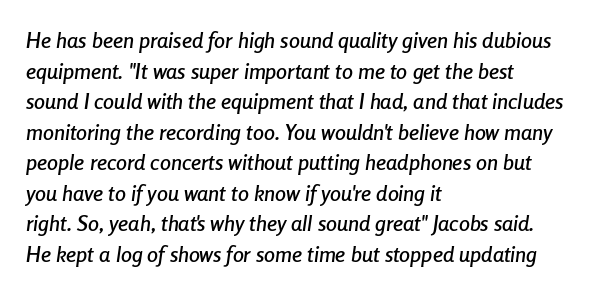
Slant detected: the letters are inclined. Honestly, there is no underline to notice here at all. In terms of letterspacing, this is plain default setting. One glance says typical: line gaps are just what's usual. Teacher's note: observe the even left margin — that is flush-left alignment.
